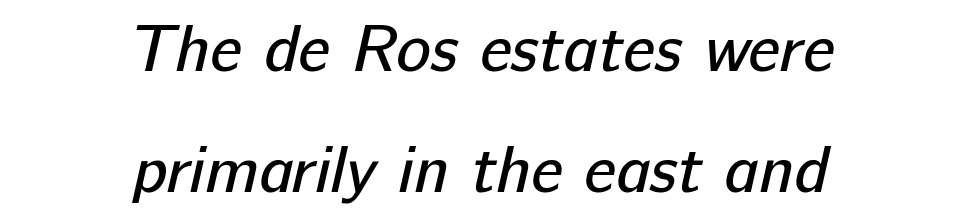
Q: Is the text bold? A: No.
Q: Is the typeface a serif or a sans-serif typeface? A: Sans-serif.
Q: Is the text underlined? A: No.
Q: How is the paragraph aligned? A: Centered.
Q: Is the spacing between letters normal or unusually wide? A: Normal.
Q: Width (condensed, normal, or wide)? A: Normal.
Q: Stroke contrast? A: Low.
Q: x-height? A: Medium.
Q: Monospaced? A: No.
